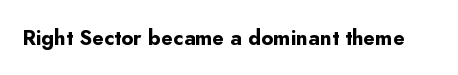
{"italic": "no", "bold": "yes", "underline": "no", "letter_spacing": "normal", "letter_spacing_em": 0.0, "glyph_px": 21}
